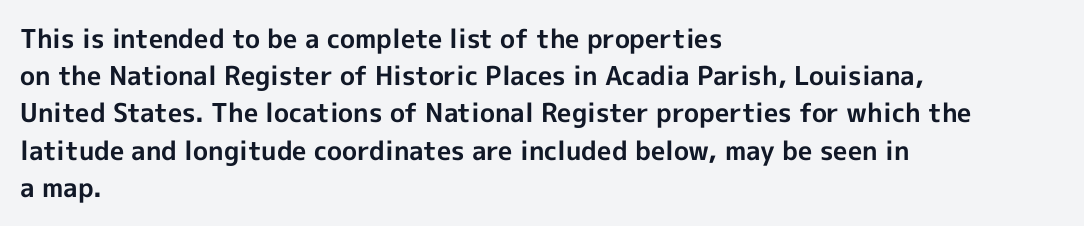
The image shows 26 px bold type, upright; set left-aligned, normal line spacing (1.43x), normal letter spacing, not underlined.
